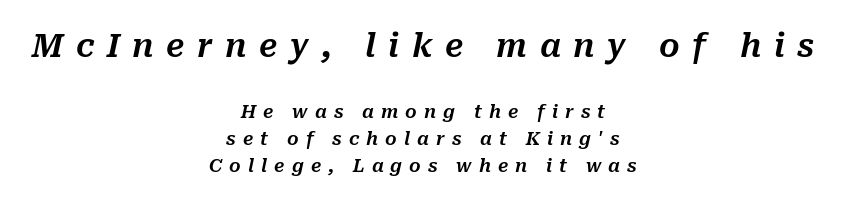
Q: Is the text italic (slanted)? A: Yes, it leans right by about 10 degrees.
Q: Is the text underlined? A: No.
Q: How is the paragraph aligned? A: Centered.
Q: Is the spacing between letters normal or unusually wide? A: Unusually wide.
Q: Is the spacing between lines tight, normal or loose? A: Normal.
Q: Which block of text is set in a larger size, the first (top) or the second (bottom)? A: The first (top) one.
Q: Width (condensed, normal, or wide)? A: Normal.
Q: Stroke contrast? A: Medium.
Q: x-height? A: Medium.
Q: Monospaced? A: No.
